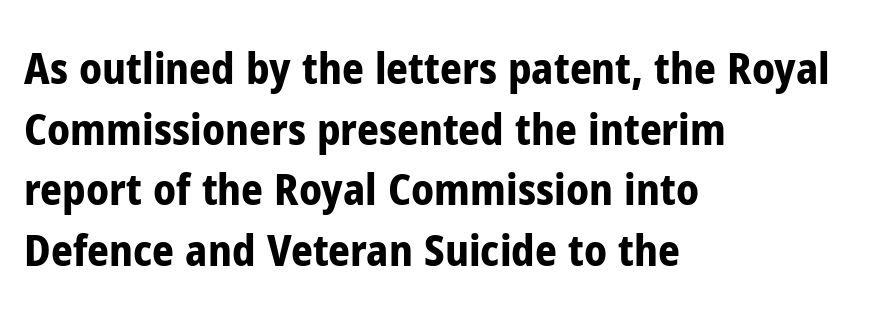
The image shows 43 px bold, condensed sans-serif type, upright; set left-aligned, normal line spacing (1.41x), normal letter spacing, not underlined; low stroke contrast and a medium x-height.
